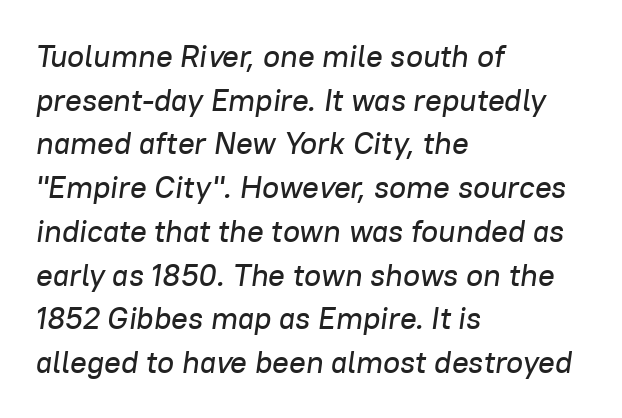
The rag falls on the right side of this text block. Each row of text sits above clean, open space. Proportional: the letters do not fall into vertical columns. The whole block is typeset with a tilt. This sample uses plain, unmodified letter spacing.
